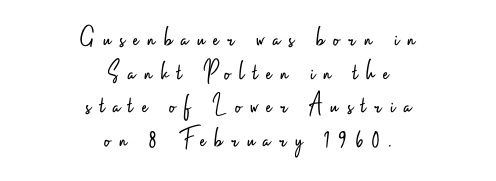
The gap between lines stays unmarked. Heft: none added — not bold. Every row of glyphs is offset so its center matches the block's center. No feet cap the strokes, marking this as sans-serif type. Here the designer chose a conventional face with non-uniform glyph widths. Tracking value appears strongly positive — letters spread wide.
